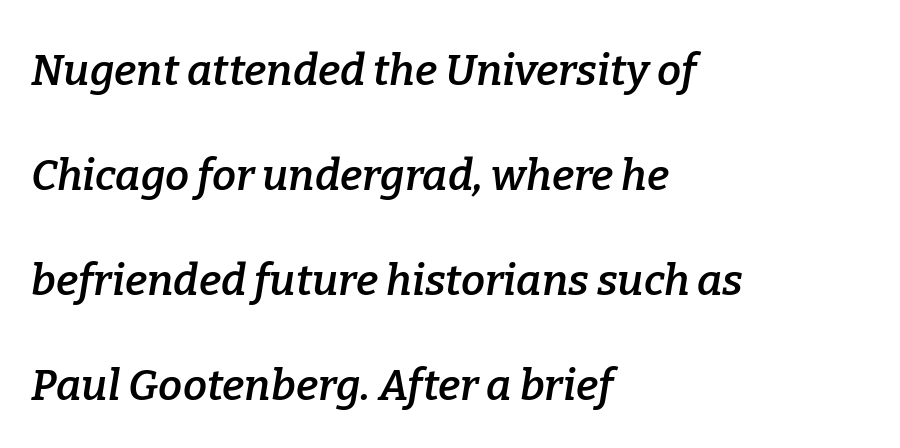
Q: Is the text bold? A: Semi-bold.
Q: Is the text italic (slanted)? A: Yes, it leans right by about 9 degrees.
Q: Is the typeface a serif or a sans-serif typeface? A: Serif.
Q: Is the text underlined? A: No.
Q: How is the paragraph aligned? A: Left-aligned.
Q: Is the spacing between letters normal or unusually wide? A: Normal.
Q: Is the spacing between lines tight, normal or loose? A: Loose.
Q: Width (condensed, normal, or wide)? A: Normal.
Q: Stroke contrast? A: Low.
Q: x-height? A: Medium.
Q: Monospaced? A: No.
